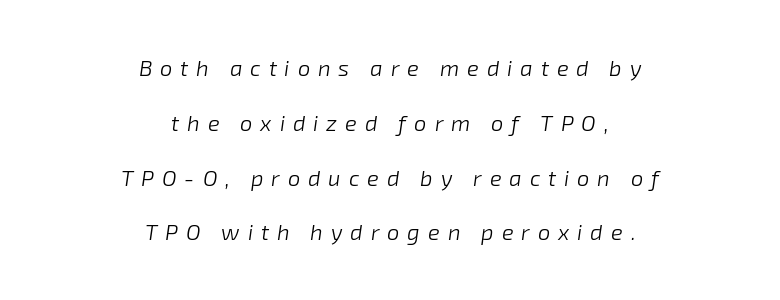
{"italic": "yes", "lean": "right", "slant_degrees": 8, "bold": "no", "underline": "no", "align": "center", "line_spacing": "loose", "line_spacing_ratio": 2.49, "letter_spacing": "wide", "letter_spacing_em": 0.36, "glyph_px": 22}
